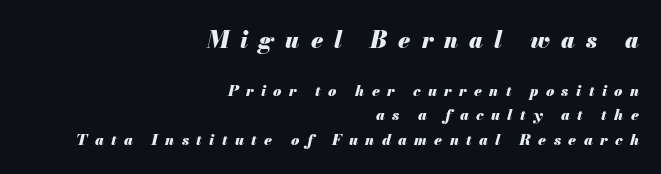
{"italic": "yes", "lean": "right", "slant_degrees": 13, "bold": "yes", "underline": "no", "align": "right", "line_spacing": "normal", "line_spacing_ratio": 1.66, "letter_spacing": "wide", "letter_spacing_em": 0.49, "larger_block": "first", "size_ratio": 1.53, "glyph_px": 23}
